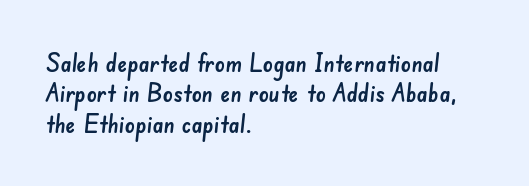
Q: Is the text underlined? A: No.
Q: How is the paragraph aligned? A: Left-aligned.
Q: Is the spacing between letters normal or unusually wide? A: Normal.
